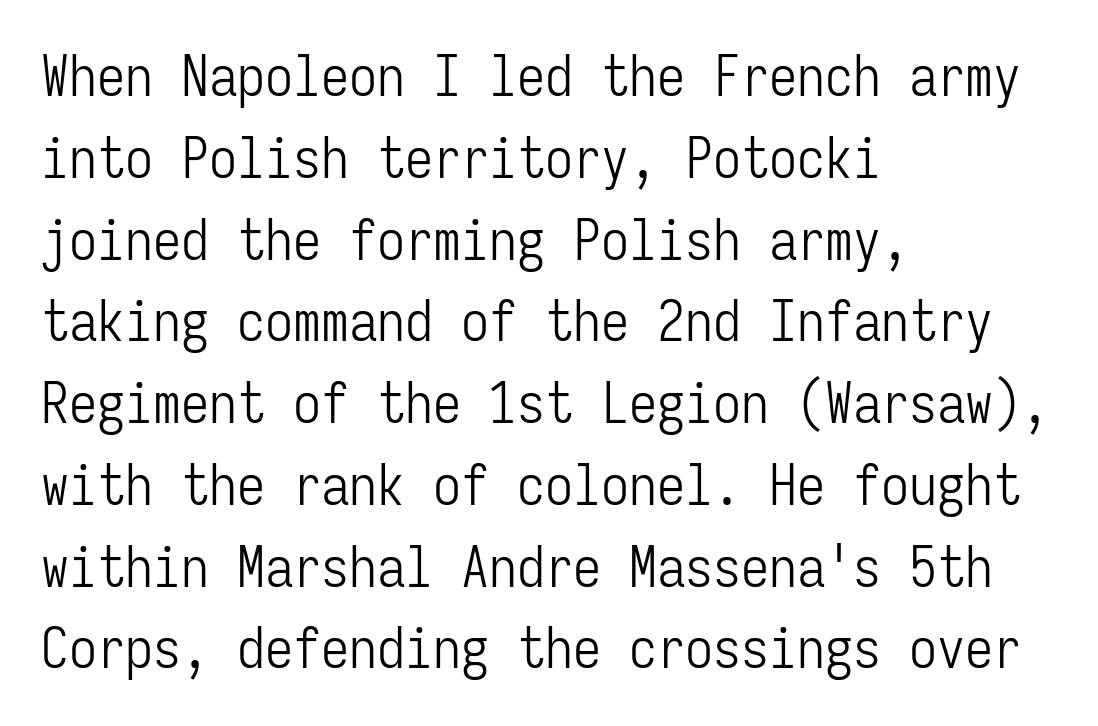
Q: Is the text bold? A: No.
Q: Is the text italic (slanted)? A: No, it is upright.
Q: Is the typeface a serif or a sans-serif typeface? A: Sans-serif.
Q: Is the text underlined? A: No.
Q: How is the paragraph aligned? A: Left-aligned.
Q: Is the spacing between letters normal or unusually wide? A: Normal.
Q: Is the spacing between lines tight, normal or loose? A: Normal.
Q: Width (condensed, normal, or wide)? A: Condensed.
Q: Stroke contrast? A: Low.
Q: x-height? A: Medium.
Q: Monospaced? A: Yes.
